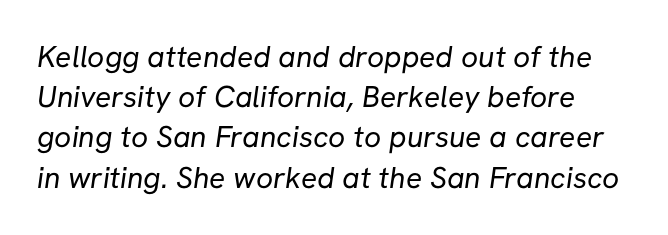
Q: Is the text bold? A: No.
Q: Is the typeface a serif or a sans-serif typeface? A: Sans-serif.
Q: Is the text underlined? A: No.
Q: Is the spacing between letters normal or unusually wide? A: Normal.
Q: Is the spacing between lines tight, normal or loose? A: Normal.
Q: Width (condensed, normal, or wide)? A: Normal.
Q: Stroke contrast? A: Low.
Q: x-height? A: Medium.
Q: Monospaced? A: No.
